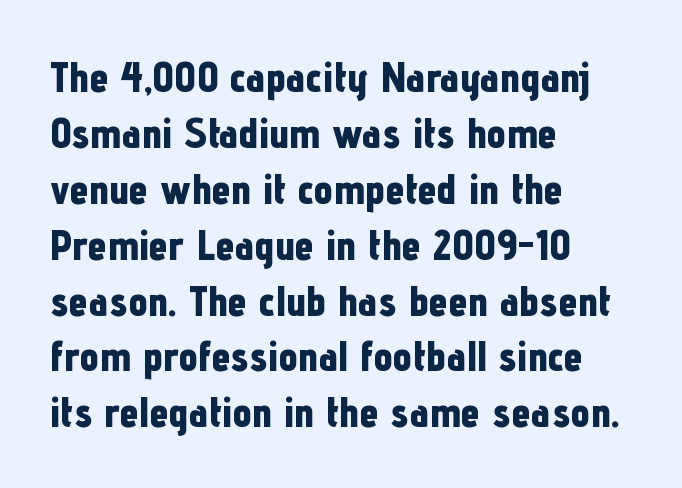
The image shows 43 px bold, condensed sans-serif type, upright; set left-aligned, normal line spacing (1.3x), normal letter spacing, not underlined; low stroke contrast and a medium x-height.
